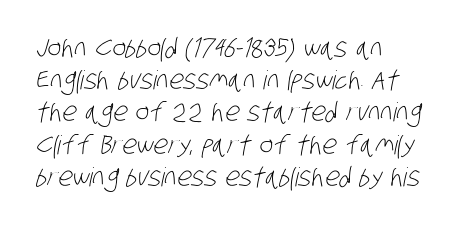
Q: Is the text bold? A: No.
Q: Is the text underlined? A: No.
Q: How is the paragraph aligned? A: Left-aligned.
Q: Is the spacing between letters normal or unusually wide? A: Normal.
